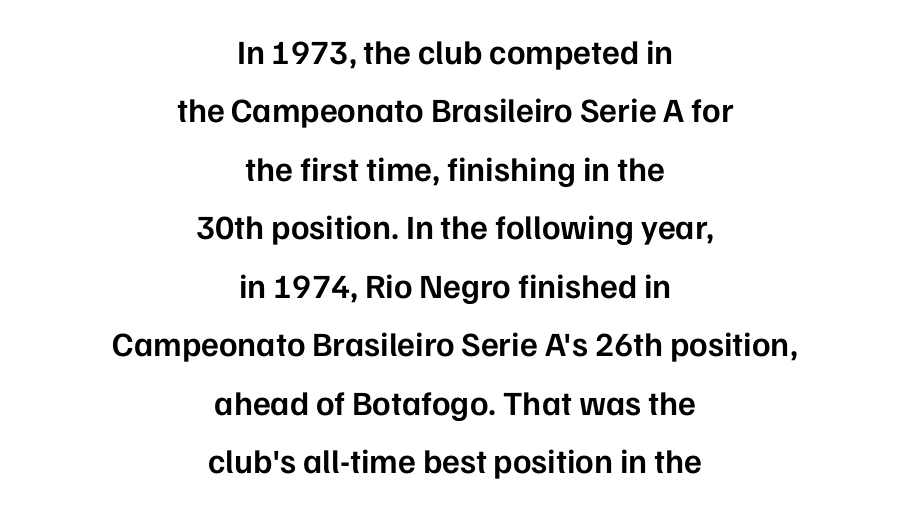
The image shows 34 px semibold sans-serif type, upright; set centered, line spacing 1.72x, normal letter spacing, not underlined; low stroke contrast and a medium x-height.
